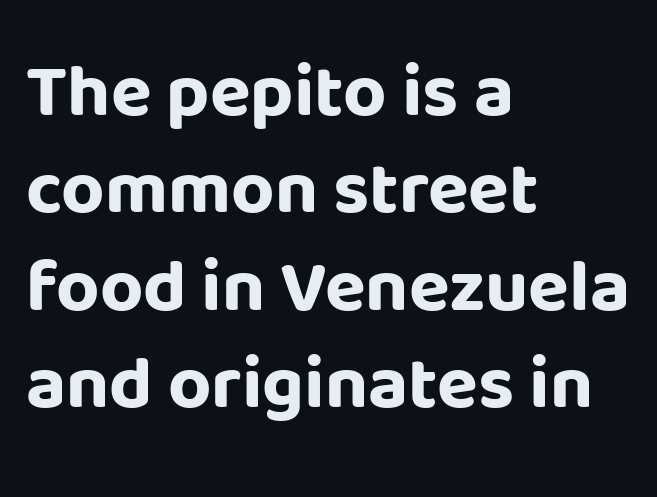
The image shows 75 px bold sans-serif type, upright; set left-aligned, normal line spacing (1.3x), normal letter spacing, not underlined; low stroke contrast and a large x-height.
